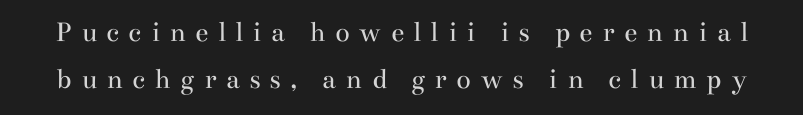
{"serif": "yes", "italic": "no", "bold": "no", "weight": "regular", "width": "wide", "stroke_contrast": "medium", "x_height": "small", "monospaced": "no", "underline": "no", "line_spacing": "normal", "line_spacing_ratio": 1.58, "letter_spacing": "wide", "letter_spacing_em": 0.31, "glyph_px": 30}
